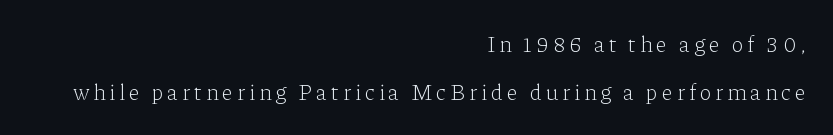
The image shows 22 px text type, upright; set right-aligned, loose line spacing (2.2x), not underlined.
